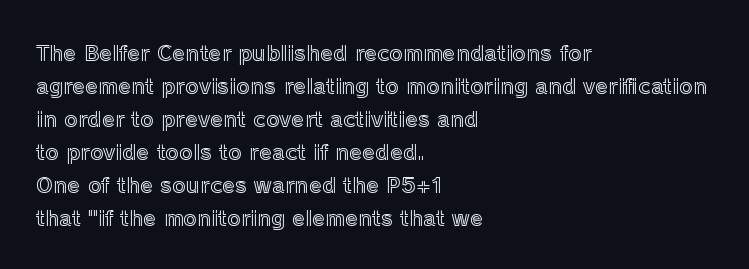
The image shows 21 px text type, upright; set left-aligned, normal line spacing (1.57x), normal letter spacing, not underlined.
